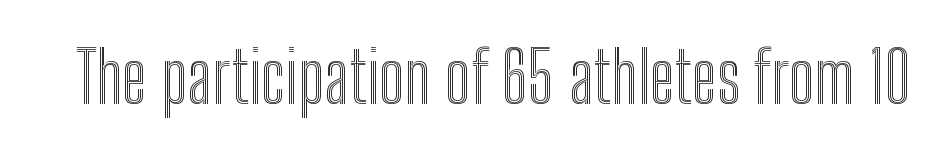
Nobody drew a line under any word here. This sample uses plain, unmodified letter spacing. Each letter keeps its own natural width here, so spacing adapts to shape. If you drew a line through each stem, it would be perfectly vertical.
